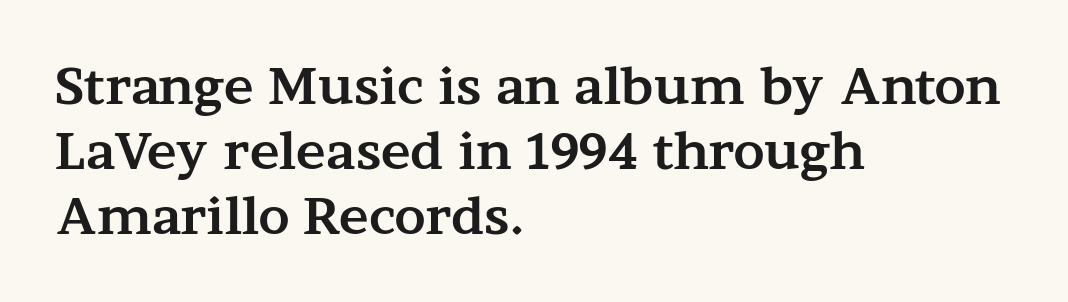
These lines carry a lot of weight — the face is fully bold. Descenders hang freely into open space. Do the characters align in a grid? No, the font is proportional. These lines are composed in type with serifs.
